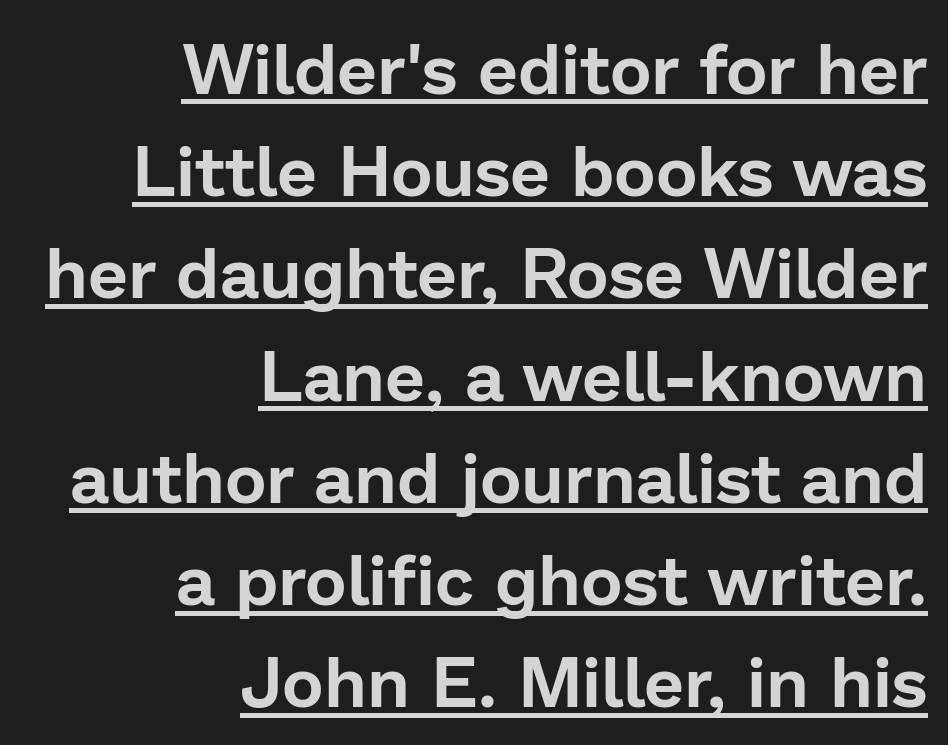
The rendering uses natural spacing where letterforms have individual widths. Classification — sans serif. Leading: standard. Does extra space separate the letters? No, they use regular spacing.
